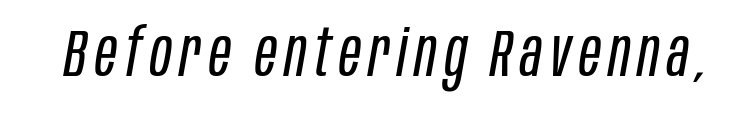
The gap between lines stays unmarked. The rendering uses natural spacing where letterforms have individual widths. An italicized treatment has been applied to the whole sample. Bold? No — there's no thickening of the strokes.
